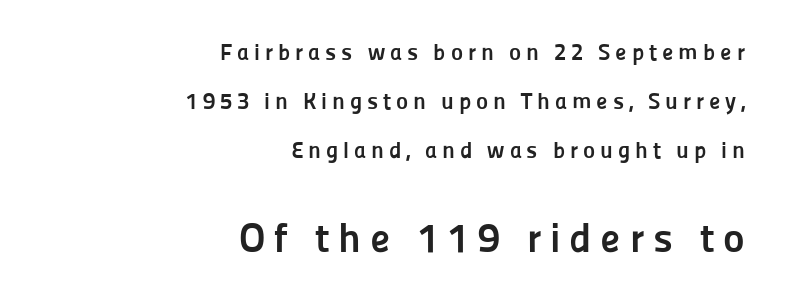
The image shows 41 px semibold sans-serif type, upright; set right-aligned, loose line spacing (2.12x), unusually wide letter spacing (+0.21 em), not underlined; the second (bottom) block is 1.78x larger; low stroke contrast and a medium x-height.
